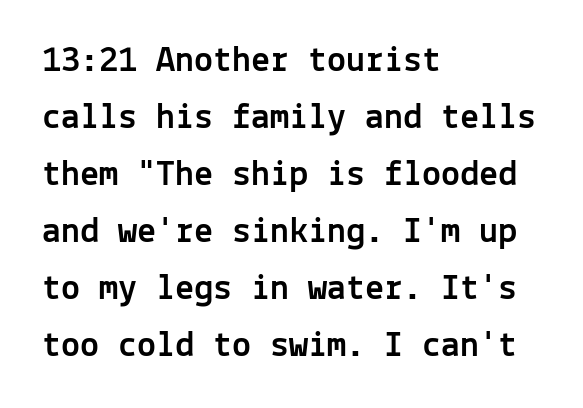
{"serif": "no", "italic": "no", "width": "normal", "x_height": "medium", "monospaced": "yes", "underline": "no", "align": "left", "line_spacing": "normal", "line_spacing_ratio": 1.5, "letter_spacing": "normal", "letter_spacing_em": 0.0, "glyph_px": 38}
